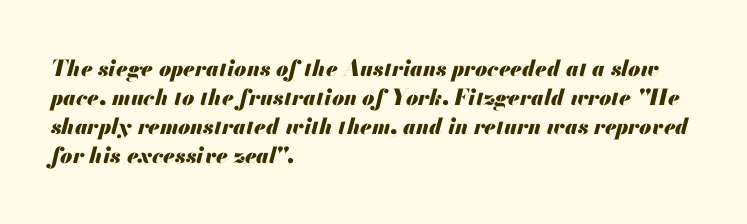
The image shows 22 px bold type, italic (leaning right); set left-aligned, normal line spacing (1.32x), normal letter spacing, not underlined.
